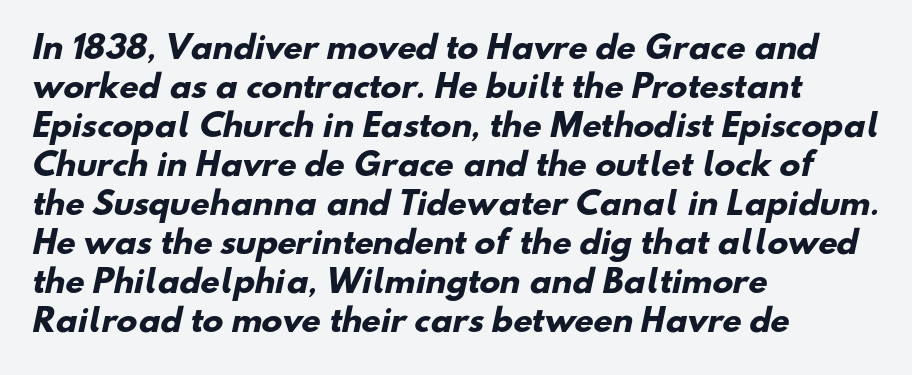
Q: Is the text bold? A: Yes.
Q: Is the typeface a serif or a sans-serif typeface? A: Sans-serif.
Q: Is the text underlined? A: No.
Q: How is the paragraph aligned? A: Left-aligned.
Q: Is the spacing between letters normal or unusually wide? A: Normal.
Q: Is the spacing between lines tight, normal or loose? A: Normal.
Q: Width (condensed, normal, or wide)? A: Normal.
Q: Stroke contrast? A: Low.
Q: x-height? A: Small.
Q: Monospaced? A: No.
